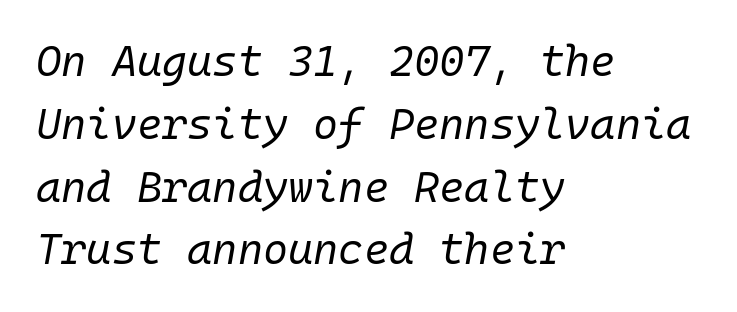
{"italic": "yes", "lean": "right", "slant_degrees": 10, "bold": "no", "weight": "regular", "width": "normal", "stroke_contrast": "low", "x_height": "medium", "monospaced": "yes", "underline": "no", "align": "left", "line_spacing": "normal", "line_spacing_ratio": 1.46, "letter_spacing": "normal", "letter_spacing_em": 0.0, "glyph_px": 43}
